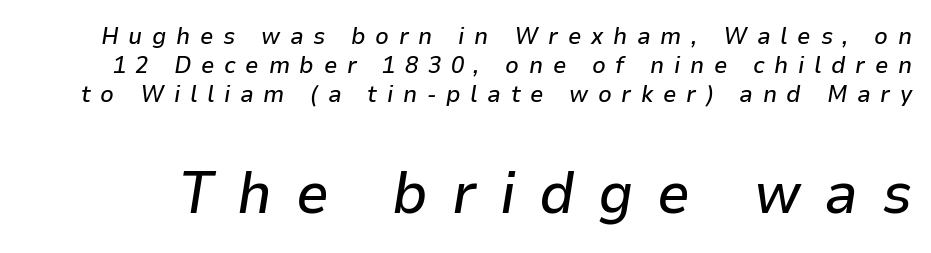
The image shows 59 px text type, italic (leaning right); set line spacing 1.2x, unusually wide letter spacing (+0.4 em), not underlined; the second (bottom) block is 2.46x larger; low stroke contrast and a medium x-height.
